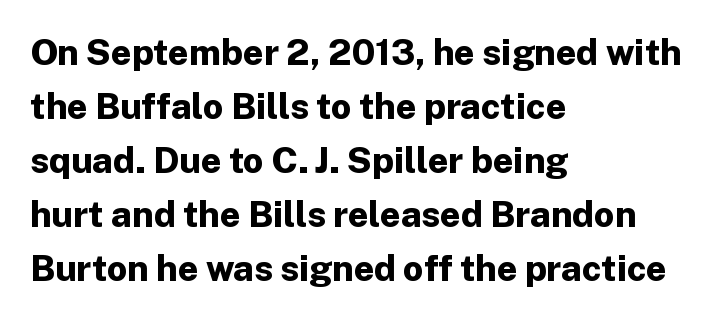
Each row of text sits above clean, open space. Left-aligned paragraph, ragged on the right. Here the glyphs are tracked normally, forming tight word shapes. Summary of vertical rhythm: regular, with standard interline spacing.
